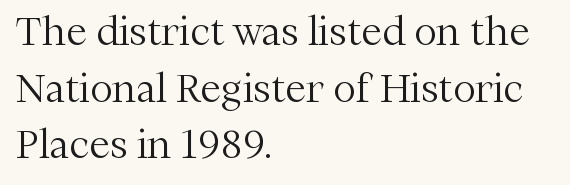
{"serif": "yes", "italic": "no", "bold": "no", "weight": "light", "width": "normal", "stroke_contrast": "medium", "x_height": "medium", "monospaced": "no", "underline": "no", "align": "left", "line_spacing": "normal", "line_spacing_ratio": 1.49, "letter_spacing": "normal", "letter_spacing_em": 0.0, "glyph_px": 38}
